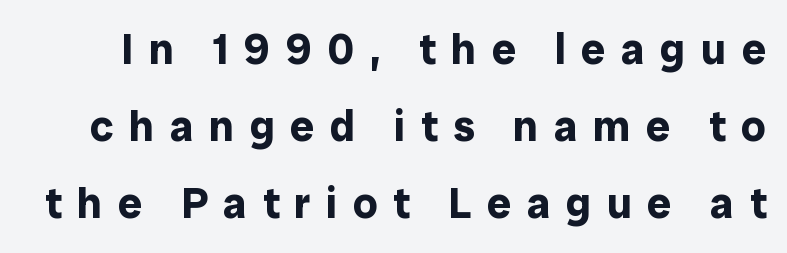
The image shows 43 px bold sans-serif type, upright; set line spacing 1.79x, unusually wide letter spacing (+0.36 em), not underlined; low stroke contrast and a medium x-height.
